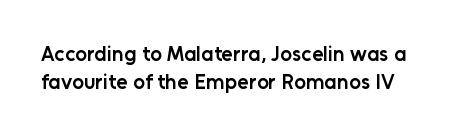
A semibold gives these letters moderate extra thickness, short of bold. Whoever set this chose a conventional vertical rhythm. The letters stand straight up with perfectly vertical stems. Decoration check: the copy has no underline.
